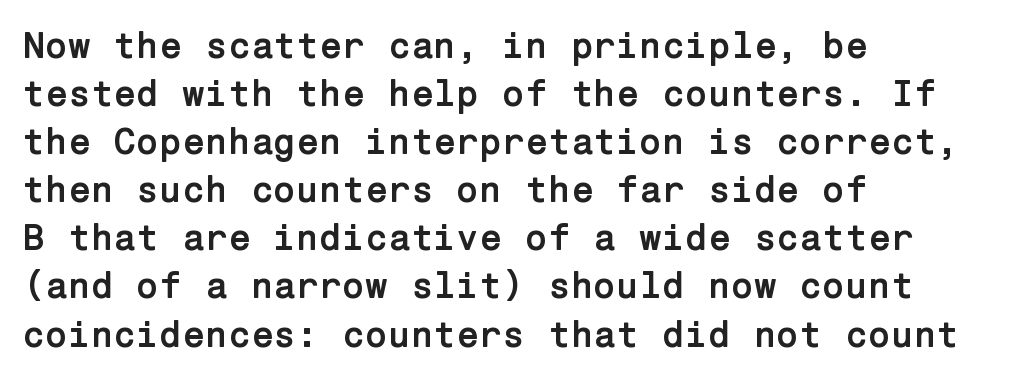
The image shows 37 px semibold sans-serif type, upright; set left-aligned, normal line spacing (1.3x), normal letter spacing, not underlined; low stroke contrast and a medium x-height.
